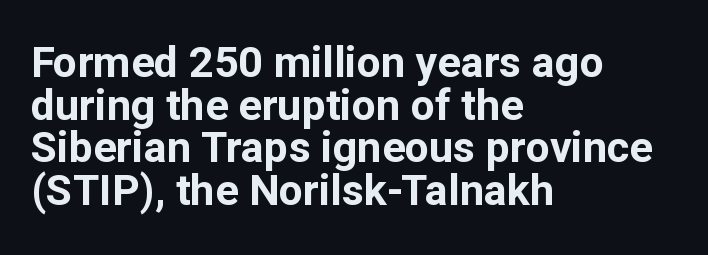
Q: Is the text bold? A: Yes.
Q: Is the text italic (slanted)? A: No, it is upright.
Q: Is the typeface a serif or a sans-serif typeface? A: Sans-serif.
Q: Is the text underlined? A: No.
Q: How is the paragraph aligned? A: Left-aligned.
Q: Is the spacing between letters normal or unusually wide? A: Normal.
Q: Is the spacing between lines tight, normal or loose? A: Tight.
Q: Width (condensed, normal, or wide)? A: Normal.
Q: Stroke contrast? A: Low.
Q: x-height? A: Medium.
Q: Monospaced? A: No.
